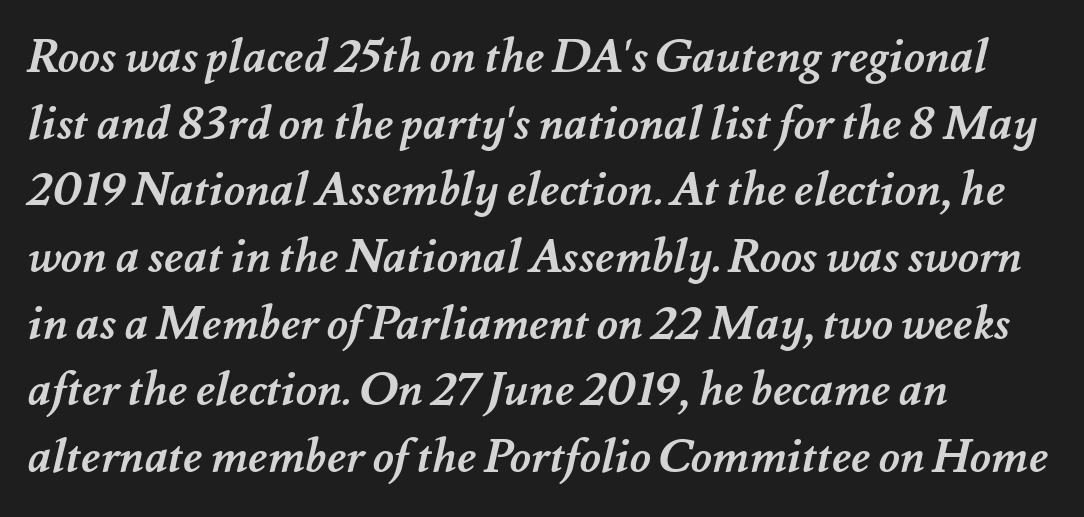
{"bold": "yes", "weight": "semibold", "width": "normal", "stroke_contrast": "medium", "x_height": "small", "monospaced": "no", "underline": "no", "align": "left", "line_spacing": "normal", "line_spacing_ratio": 1.45, "letter_spacing": "normal", "letter_spacing_em": 0.0, "glyph_px": 46}
